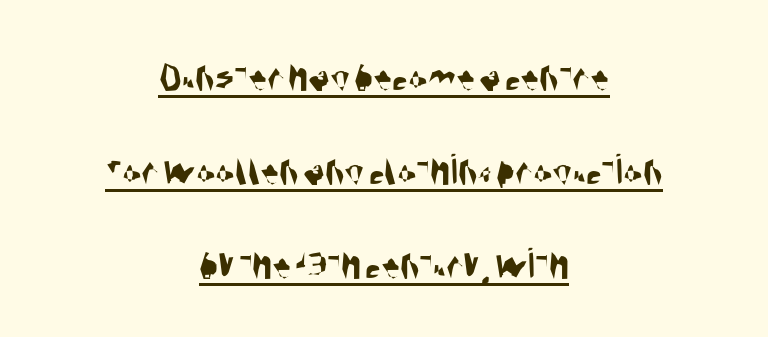
The image shows 45 px condensed sans-serif type; set centered, loose line spacing (2.09x), normal letter spacing, underlined; medium stroke contrast and a large x-height.
